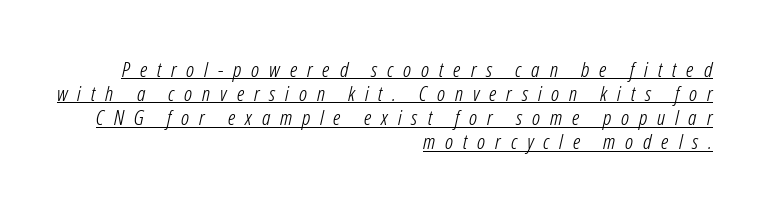
Q: Is the text bold? A: No.
Q: Is the text italic (slanted)? A: Yes, it leans right by about 12 degrees.
Q: Is the text underlined? A: Yes.
Q: How is the paragraph aligned? A: Right-aligned.
Q: Is the spacing between letters normal or unusually wide? A: Unusually wide.
Q: Is the spacing between lines tight, normal or loose? A: Tight.
